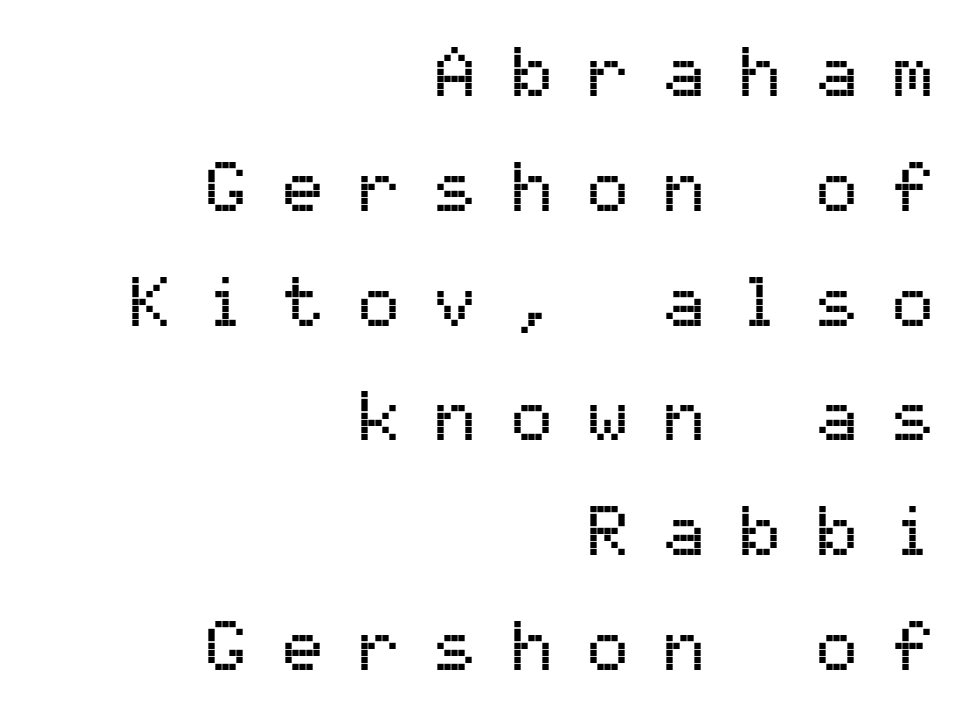
The horizontal fit of the characters is loose and conspicuously gappy. The letters carry no serifs — their stems end cleanly without finishing strokes. Each row of text sits above clean, open space. Baseline-to-baseline distance is the conventional proportion of letter height. All the whitespace from short lines collects on the left.
